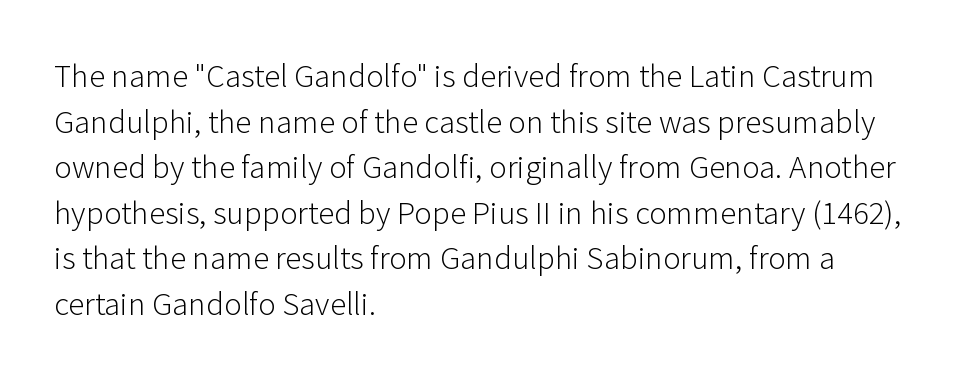
{"serif": "no", "italic": "no", "bold": "no", "weight": "light", "width": "normal", "stroke_contrast": "low", "x_height": "medium", "monospaced": "no", "underline": "no", "align": "left", "line_spacing": "normal", "line_spacing_ratio": 1.38, "letter_spacing": "normal", "letter_spacing_em": 0.0, "glyph_px": 33}
